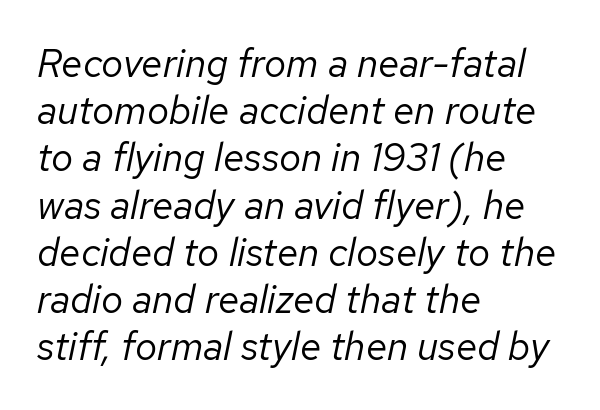
Q: Is the text bold? A: No.
Q: Is the text italic (slanted)? A: Yes, it leans right by about 12 degrees.
Q: Is the text underlined? A: No.
Q: How is the paragraph aligned? A: Left-aligned.
Q: Is the spacing between letters normal or unusually wide? A: Normal.
Q: Width (condensed, normal, or wide)? A: Normal.
Q: Stroke contrast? A: Low.
Q: x-height? A: Medium.
Q: Monospaced? A: No.
